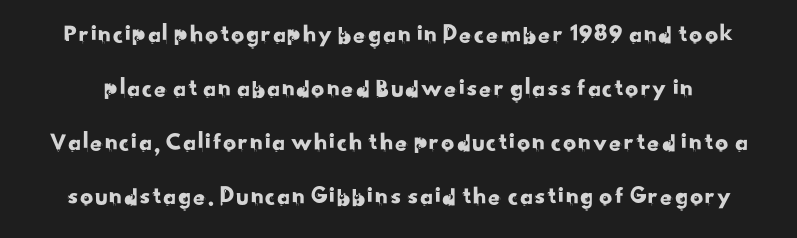
The image shows 26 px text type; set loose line spacing (2.08x), normal letter spacing, not underlined.
